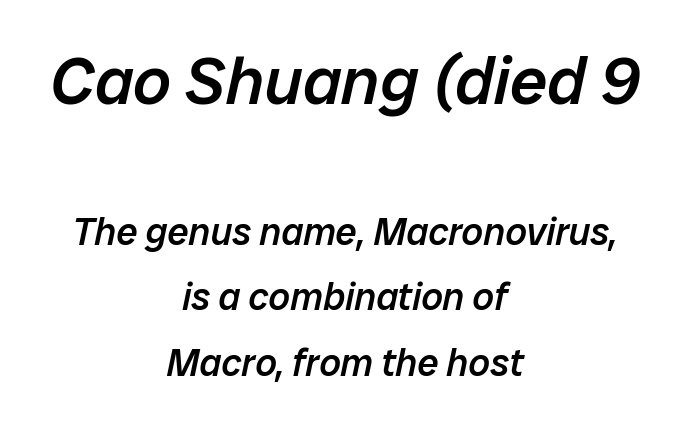
Visually the block forms a symmetrical silhouette, jagged on both flanks. Tracking value appears to be zero — textbook default spacing. Typographic density is moderately raised because the face is semibold. Of the two passages, the one on top uses the larger point size. Check the space under the baseline: it is left empty. The rendering uses natural spacing where letterforms have individual widths.
